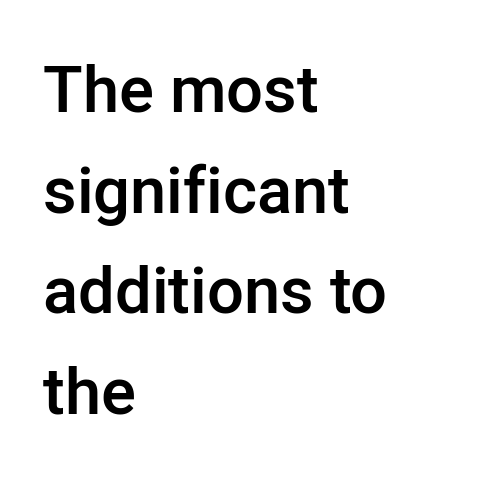
Q: Is the text bold? A: Semi-bold.
Q: Is the text italic (slanted)? A: No, it is upright.
Q: Is the typeface a serif or a sans-serif typeface? A: Sans-serif.
Q: Is the text underlined? A: No.
Q: How is the paragraph aligned? A: Left-aligned.
Q: Is the spacing between letters normal or unusually wide? A: Normal.
Q: Is the spacing between lines tight, normal or loose? A: Normal.
Q: Width (condensed, normal, or wide)? A: Normal.
Q: Stroke contrast? A: Low.
Q: x-height? A: Medium.
Q: Monospaced? A: No.
